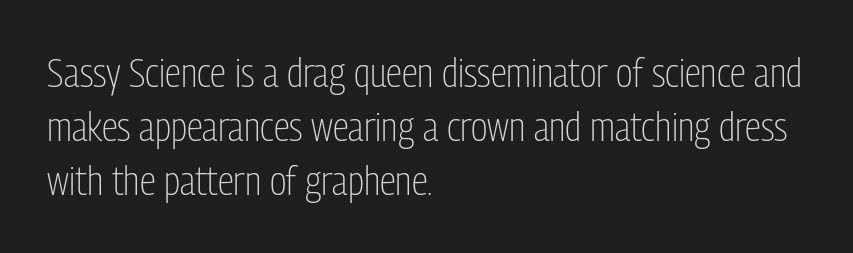
Notice how the stems are strictly vertical — no italics here. Students, note that the glyphs here touch the page at normal intervals. Nobody drew a line under any word here. Is this a sans? Yes — the strokes have no serifs. Weight: regular or lighter. Short and long lines alike share a common starting point at left.
